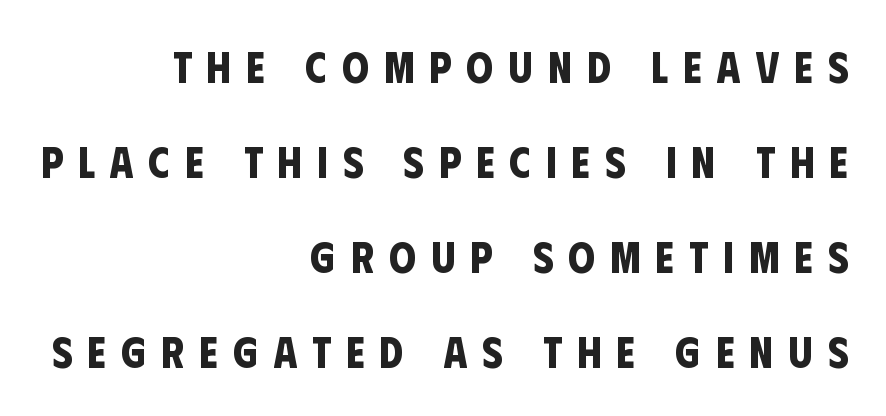
Q: Is the text bold? A: Yes.
Q: Is the typeface a serif or a sans-serif typeface? A: Sans-serif.
Q: Is the text underlined? A: No.
Q: How is the paragraph aligned? A: Right-aligned.
Q: Is the spacing between letters normal or unusually wide? A: Unusually wide.
Q: Is the spacing between lines tight, normal or loose? A: Loose.
Q: Width (condensed, normal, or wide)? A: Condensed.
Q: Stroke contrast? A: Low.
Q: x-height? A: Large.
Q: Monospaced? A: No.
